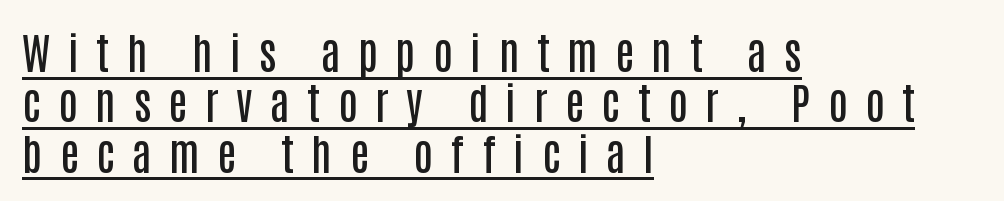
{"serif": "no", "italic": "no", "bold": "semi", "weight": "semibold", "width": "condensed", "stroke_contrast": "low", "x_height": "large", "monospaced": "no", "underline": "yes", "align": "left", "line_spacing_ratio": 1.17, "letter_spacing": "wide", "letter_spacing_em": 0.41, "glyph_px": 43}
